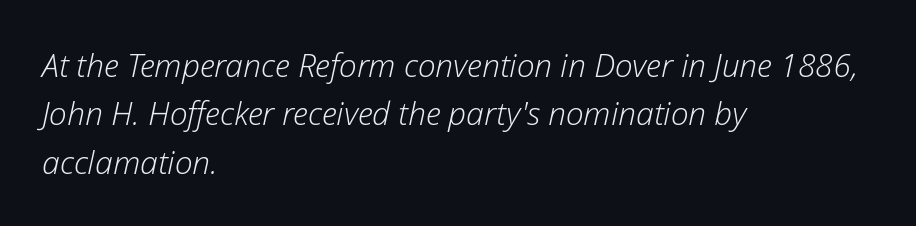
Q: Is the text bold? A: No.
Q: Is the text italic (slanted)? A: Yes, it leans right by about 12 degrees.
Q: Is the text underlined? A: No.
Q: How is the paragraph aligned? A: Left-aligned.
Q: Is the spacing between letters normal or unusually wide? A: Normal.
Q: Is the spacing between lines tight, normal or loose? A: Normal.
Q: Width (condensed, normal, or wide)? A: Normal.
Q: Stroke contrast? A: Low.
Q: x-height? A: Medium.
Q: Monospaced? A: No.
